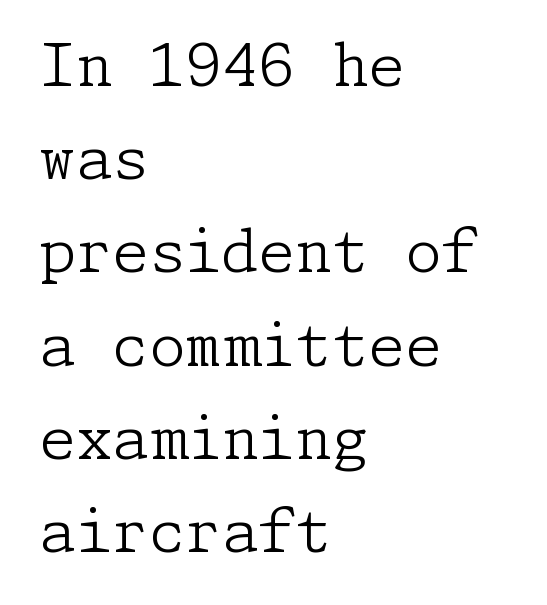
{"serif": "yes", "italic": "no", "bold": "no", "weight": "light", "width": "normal", "stroke_contrast": "low", "x_height": "medium", "underline": "no", "align": "left", "line_spacing": "normal", "line_spacing_ratio": 1.58, "letter_spacing": "normal", "letter_spacing_em": 0.0, "glyph_px": 59}
